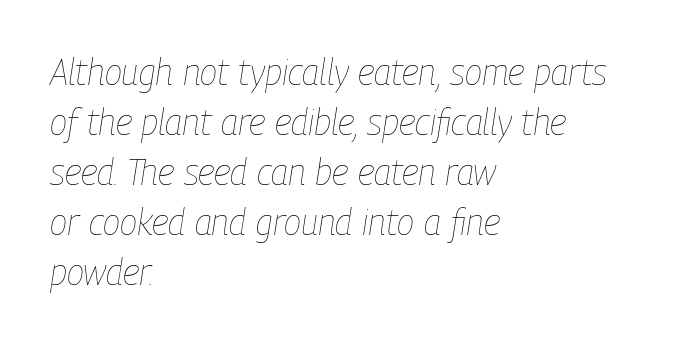
Q: Is the text bold? A: No.
Q: Is the text italic (slanted)? A: Yes, it leans right by about 9 degrees.
Q: Is the text underlined? A: No.
Q: How is the paragraph aligned? A: Left-aligned.
Q: Is the spacing between letters normal or unusually wide? A: Normal.
Q: Is the spacing between lines tight, normal or loose? A: Normal.
Q: Width (condensed, normal, or wide)? A: Condensed.
Q: Stroke contrast? A: Low.
Q: x-height? A: Medium.
Q: Monospaced? A: No.
